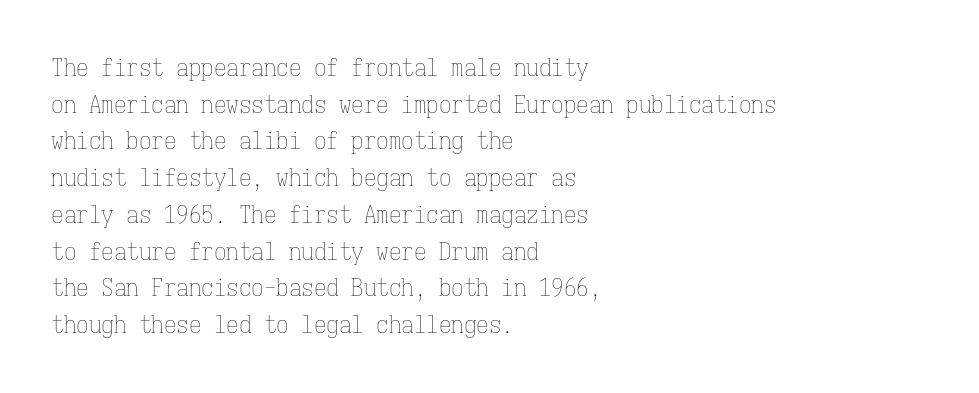
The image shows 25 px text type, upright; set left-aligned, normal line spacing (1.47x), normal letter spacing, not underlined.
